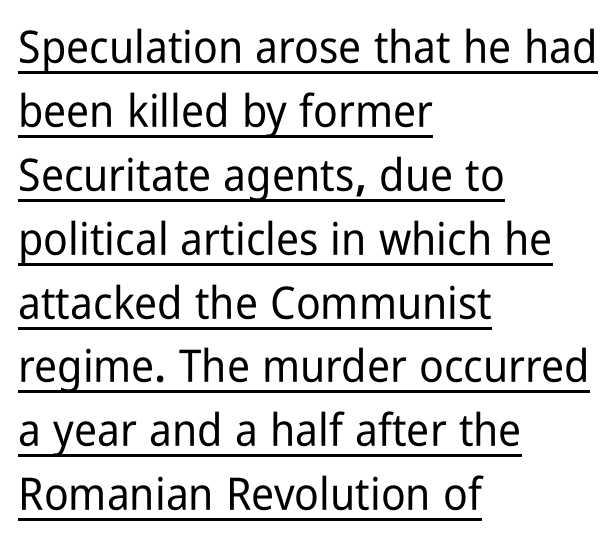
{"serif": "no", "italic": "no", "width": "condensed", "stroke_contrast": "low", "x_height": "medium", "monospaced": "no", "underline": "yes", "align": "left", "line_spacing": "normal", "line_spacing_ratio": 1.42, "letter_spacing": "normal", "letter_spacing_em": 0.0, "glyph_px": 45}
